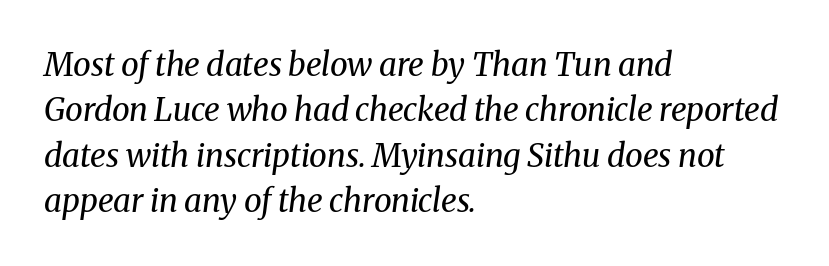
The image shows 32 px regular-weight serif type, italic (leaning right); set left-aligned, normal line spacing (1.42x), normal letter spacing, not underlined; medium stroke contrast and a medium x-height.
